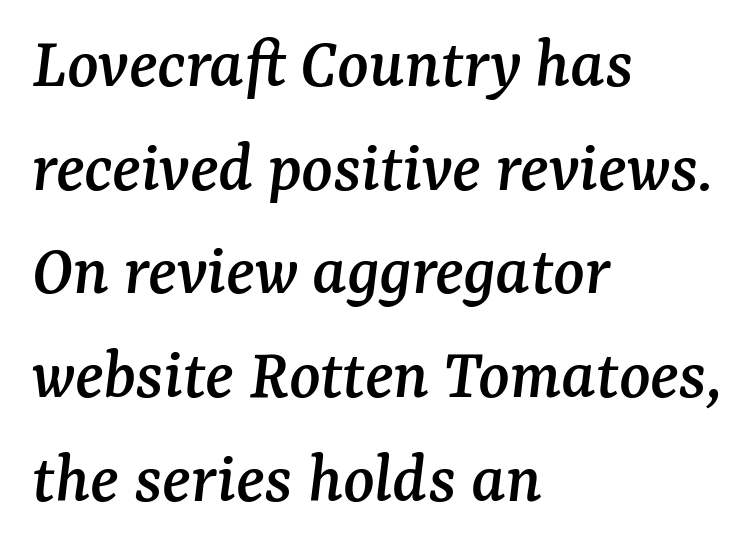
{"serif": "yes", "italic": "yes", "lean": "right", "slant_degrees": 7, "width": "normal", "stroke_contrast": "medium", "x_height": "medium", "monospaced": "no", "underline": "no", "align": "left", "line_spacing": "normal", "line_spacing_ratio": 1.42, "letter_spacing": "normal", "letter_spacing_em": 0.0, "glyph_px": 73}
